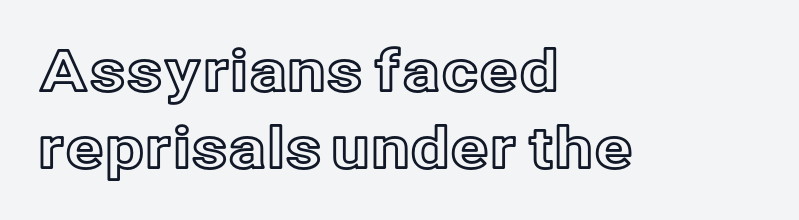
The image shows 57 px text type, upright; set left-aligned, normal line spacing (1.35x), normal letter spacing, not underlined; a medium x-height.
